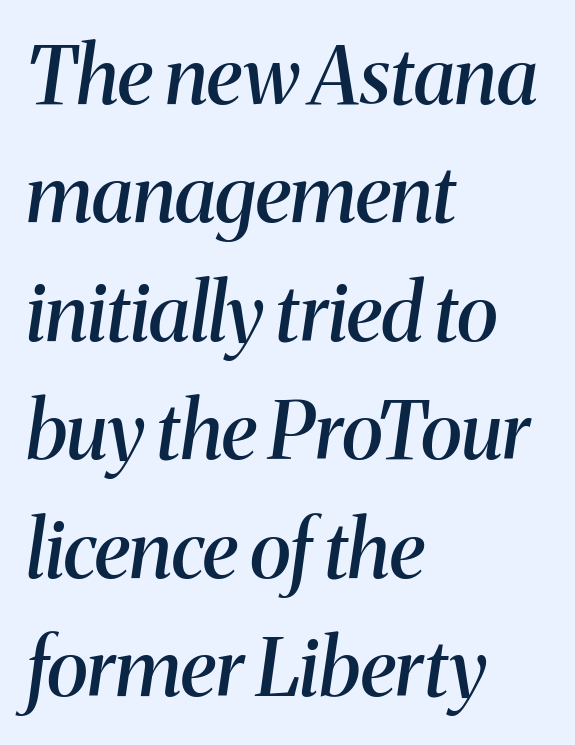
Q: Is the text bold? A: Semi-bold.
Q: Is the text italic (slanted)? A: Yes, it leans right by about 8 degrees.
Q: Is the typeface a serif or a sans-serif typeface? A: Serif.
Q: Is the text underlined? A: No.
Q: How is the paragraph aligned? A: Left-aligned.
Q: Is the spacing between letters normal or unusually wide? A: Normal.
Q: Is the spacing between lines tight, normal or loose? A: Normal.
Q: Width (condensed, normal, or wide)? A: Normal.
Q: Stroke contrast? A: Medium.
Q: x-height? A: Medium.
Q: Monospaced? A: No.
